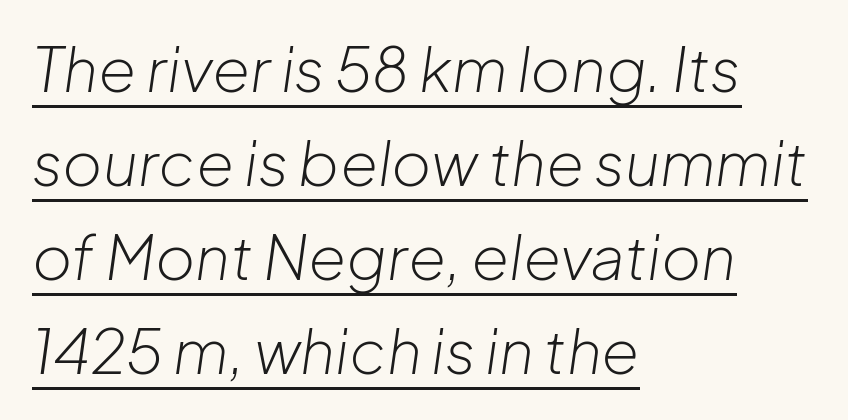
Q: Is the text bold? A: No.
Q: Is the text italic (slanted)? A: Yes, it leans right by about 8 degrees.
Q: Is the text underlined? A: Yes.
Q: How is the paragraph aligned? A: Left-aligned.
Q: Is the spacing between letters normal or unusually wide? A: Normal.
Q: Is the spacing between lines tight, normal or loose? A: Normal.
Q: Width (condensed, normal, or wide)? A: Normal.
Q: Stroke contrast? A: Low.
Q: x-height? A: Medium.
Q: Monospaced? A: No.
